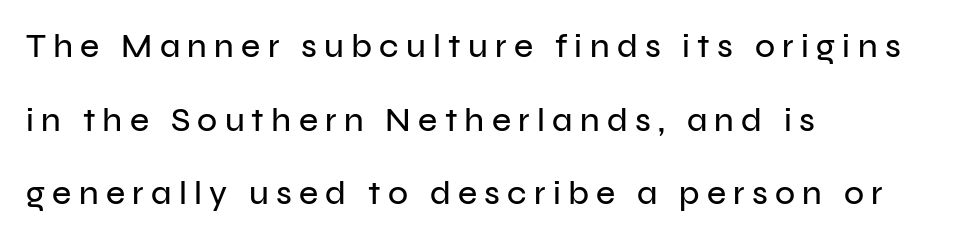
The image shows 33 px sans-serif type, upright; set left-aligned, loose line spacing (2.23x), unusually wide letter spacing (+0.22 em), not underlined; low stroke contrast and a medium x-height.
